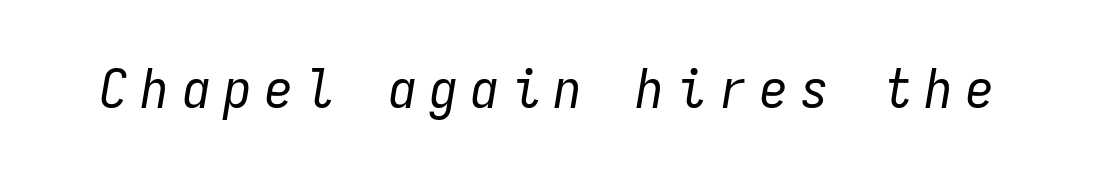
The glyphs are unaccompanied by any horizontal stroke below them. A typesetter would call this monospace, since all characters share one set width. Inter-character spacing is expanded well beyond the font's built-in metrics. Counters stay open thanks to moderate or lighter strokes. This sample uses an oblique cut, with every glyph tilted off the vertical.
